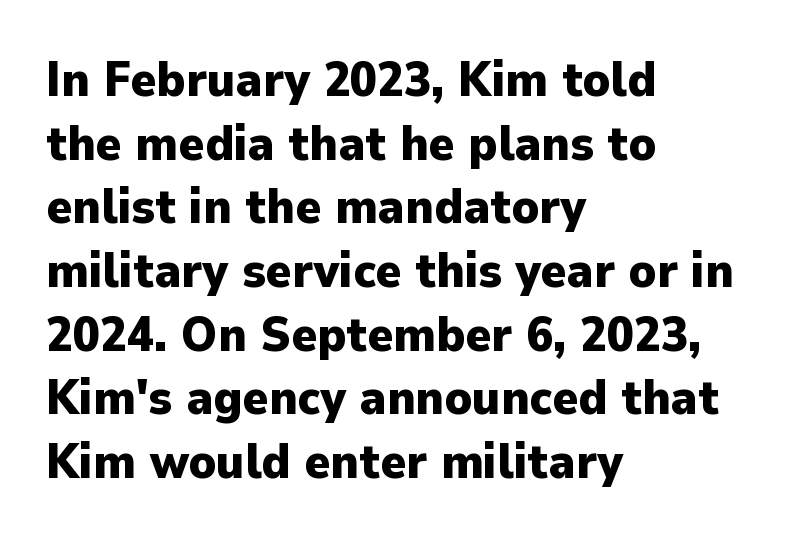
{"serif": "no", "italic": "no", "bold": "yes", "weight": "heavy", "width": "normal", "stroke_contrast": "low", "x_height": "medium", "monospaced": "no", "underline": "no", "align": "left", "line_spacing": "normal", "line_spacing_ratio": 1.3, "letter_spacing": "normal", "letter_spacing_em": 0.0, "glyph_px": 49}
